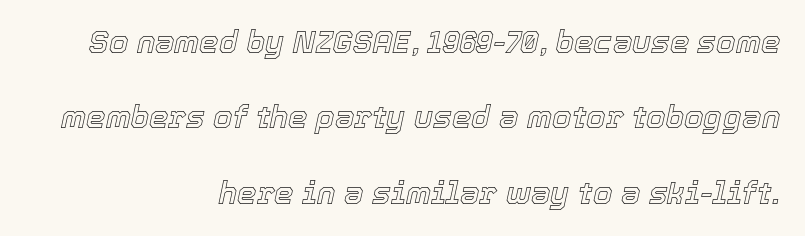
{"italic": "yes", "lean": "right", "slant_degrees": 12, "width": "normal", "x_height": "medium", "monospaced": "no", "underline": "no", "align": "right", "line_spacing": "loose", "line_spacing_ratio": 2.43, "letter_spacing": "normal", "letter_spacing_em": 0.0, "glyph_px": 31}
